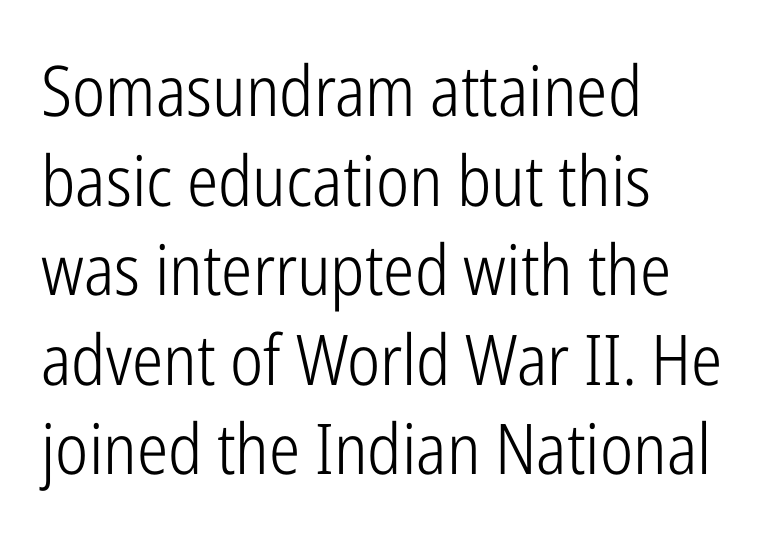
The image shows 70 px light, condensed sans-serif type, upright; set left-aligned, normal line spacing (1.28x), normal letter spacing, not underlined; low stroke contrast and a medium x-height.
